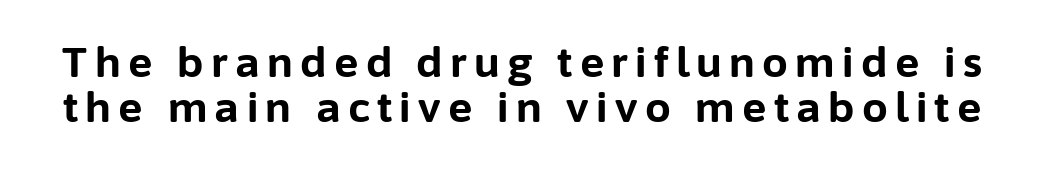
Q: Is the text bold? A: Yes.
Q: Is the text italic (slanted)? A: No, it is upright.
Q: Is the typeface a serif or a sans-serif typeface? A: Sans-serif.
Q: Is the text underlined? A: No.
Q: Is the spacing between lines tight, normal or loose? A: Tight.
Q: Width (condensed, normal, or wide)? A: Normal.
Q: Stroke contrast? A: Low.
Q: x-height? A: Medium.
Q: Monospaced? A: No.
